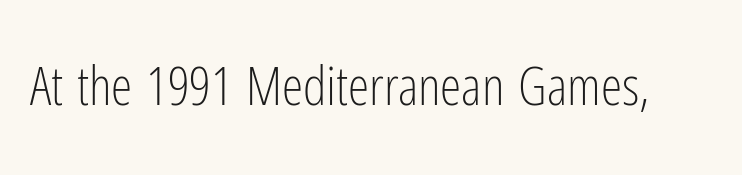
These lines are rendered in a variable-pitch font. Font category for this specimen: sans-serif. The lettering holds an erect, upright posture throughout. The zone under the glyphs is completely vacant. Letter spacing: default. Is this a heavy cut? Hardly; it is regular or lighter.
